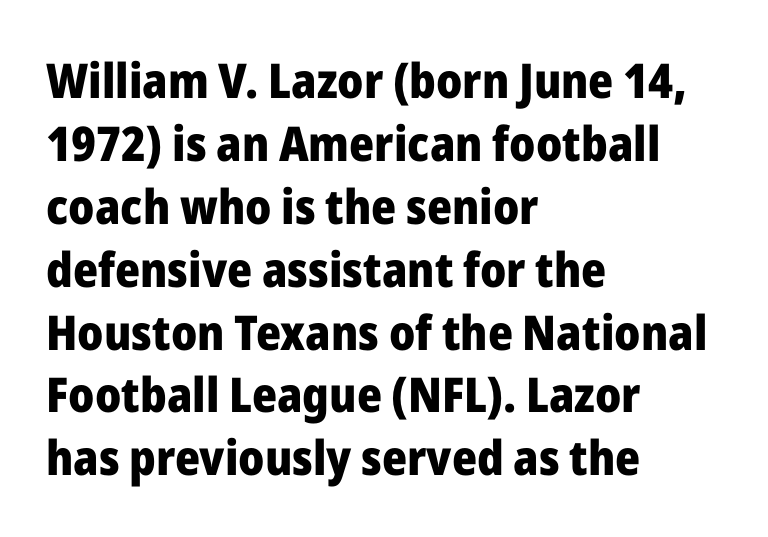
The image shows 48 px heavy sans-serif type, upright; set left-aligned, normal line spacing (1.31x), normal letter spacing, not underlined; low stroke contrast and a medium x-height.
